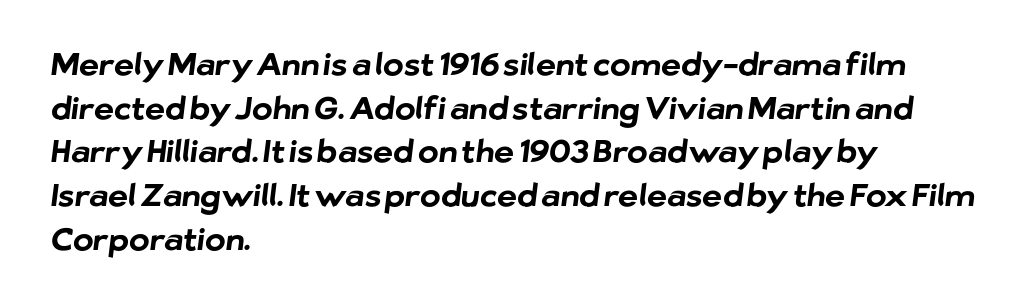
These lines keep a tight, regular rhythm from letter to letter. Its strokes are broad and dark, the hallmark of bold type. Serif or sans? Sans — the stroke terminals are bare. The passage is arranged the way most books set body copy — flush left. The rendering uses natural spacing where letterforms have individual widths.
